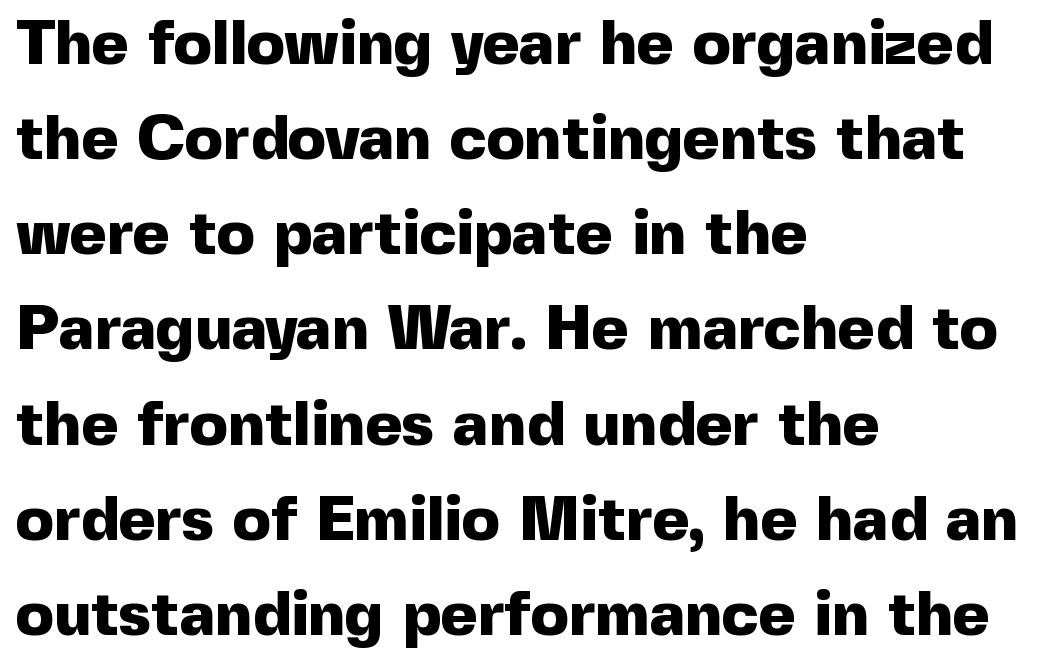
Serifs: no, the terminals of the letterforms are clean. Which margin do the lines hug? The left one — the right edge is uneven. Rows of type keep a routine distance in the vertical direction. Characters follow at the spacing the type designer built in. This is roman type, the default non-slanted kind. The space directly below the letters is spotless.
